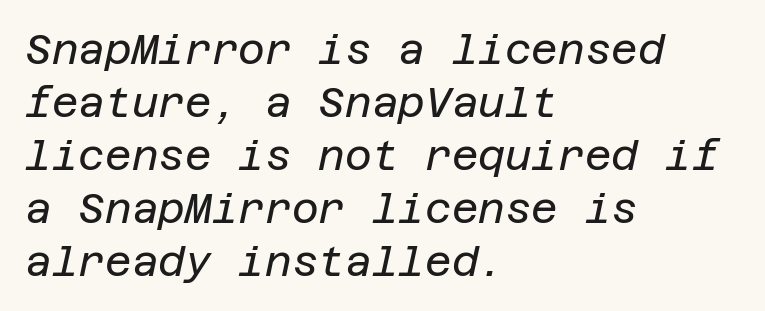
The image shows 41 px regular-weight type, italic (leaning right); set left-aligned, normal line spacing (1.29x), normal letter spacing, not underlined; low stroke contrast and a large x-height.
